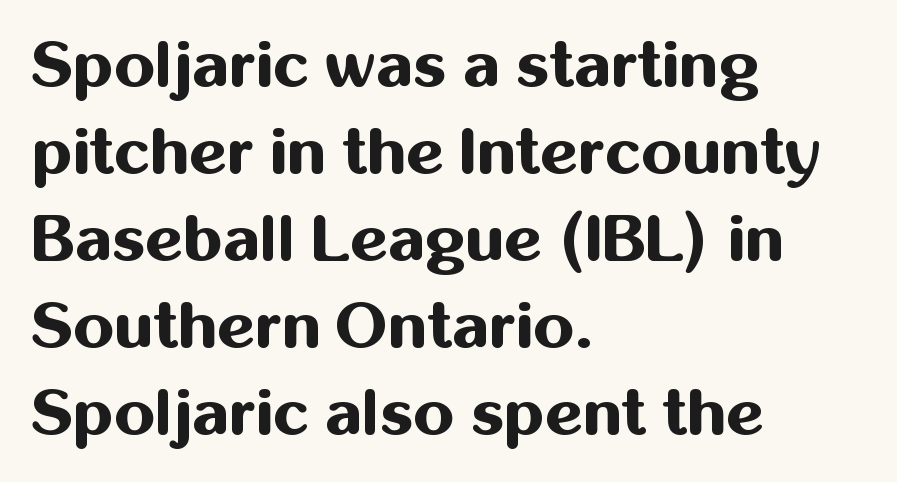
Q: Is the text bold? A: Yes.
Q: Is the text italic (slanted)? A: No, it is upright.
Q: Is the typeface a serif or a sans-serif typeface? A: Sans-serif.
Q: Is the text underlined? A: No.
Q: How is the paragraph aligned? A: Left-aligned.
Q: Is the spacing between letters normal or unusually wide? A: Normal.
Q: Is the spacing between lines tight, normal or loose? A: Normal.
Q: Width (condensed, normal, or wide)? A: Normal.
Q: Stroke contrast? A: Medium.
Q: x-height? A: Medium.
Q: Monospaced? A: No.
